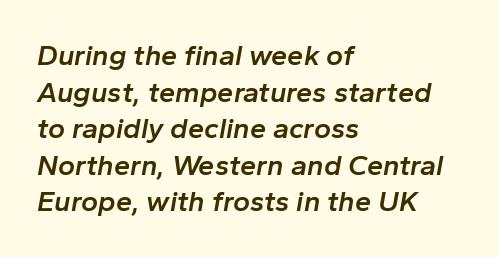
Q: Is the text bold? A: Semi-bold.
Q: Is the text italic (slanted)? A: Yes, it leans right by about 10 degrees.
Q: Is the text underlined? A: No.
Q: How is the paragraph aligned? A: Left-aligned.
Q: Is the spacing between letters normal or unusually wide? A: Normal.
Q: Is the spacing between lines tight, normal or loose? A: Normal.
Q: Width (condensed, normal, or wide)? A: Normal.
Q: Stroke contrast? A: Low.
Q: x-height? A: Medium.
Q: Monospaced? A: No.
